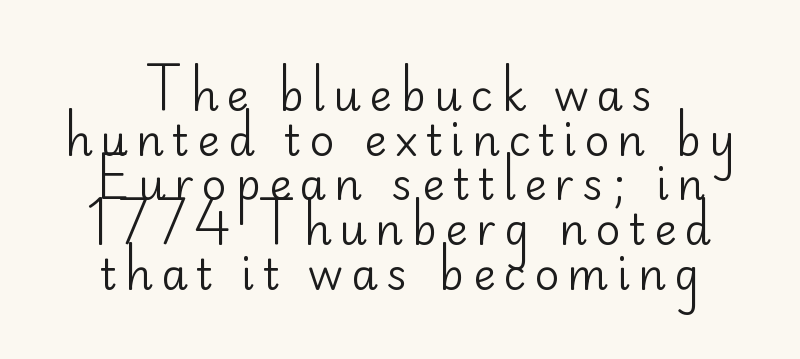
A student would call this center alignment; a typographer would say set centered. In terms of leading, this rendering errs on the cramped side. Is this a fixed-width face? No — the glyphs have proportional, varying widths. Stems and bowls with no extra thickness — not bold.
